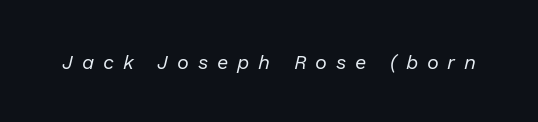
Q: Is the text bold? A: No.
Q: Is the text italic (slanted)? A: Yes, it leans right by about 13 degrees.
Q: Is the text underlined? A: No.
Q: Is the spacing between letters normal or unusually wide? A: Unusually wide.
